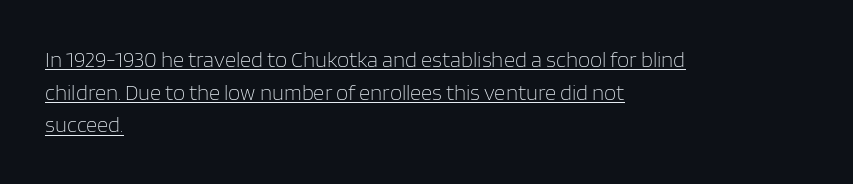
Q: Is the text bold? A: No.
Q: Is the text italic (slanted)? A: No, it is upright.
Q: Is the text underlined? A: Yes.
Q: How is the paragraph aligned? A: Left-aligned.
Q: Is the spacing between letters normal or unusually wide? A: Normal.
Q: Is the spacing between lines tight, normal or loose? A: Normal.
